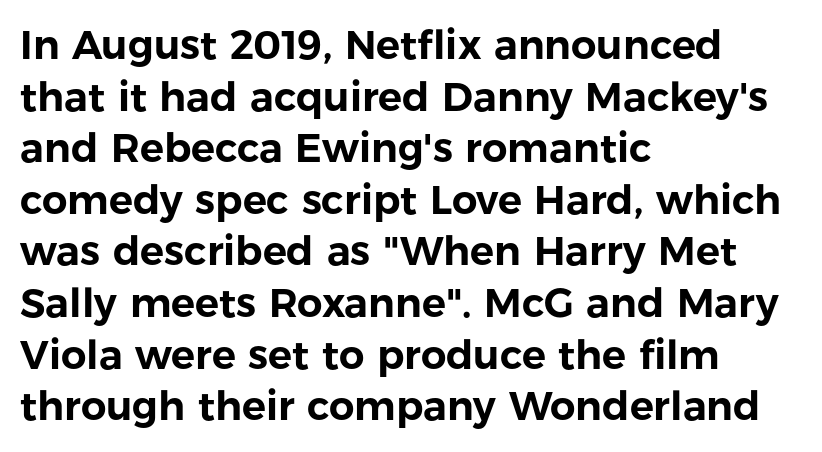
The image shows 40 px sans-serif type, upright; set left-aligned, normal line spacing (1.29x), normal letter spacing, not underlined; low stroke contrast and a medium x-height.
